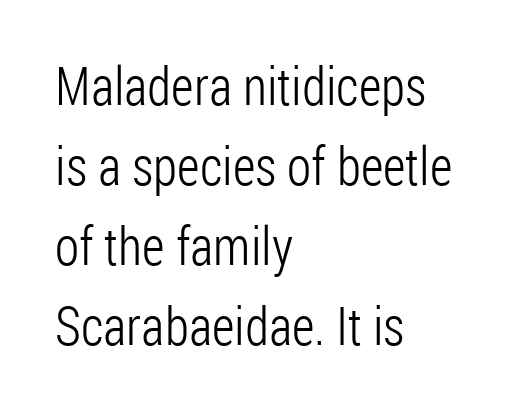
The image shows 53 px light, condensed sans-serif type, upright; set left-aligned, normal line spacing (1.51x), normal letter spacing, not underlined; low stroke contrast and a medium x-height.
